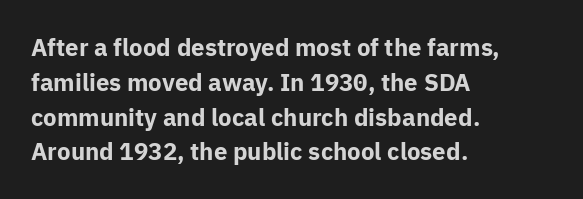
The image shows 24 px bold type, upright; set left-aligned, normal line spacing (1.45x), normal letter spacing, not underlined.
